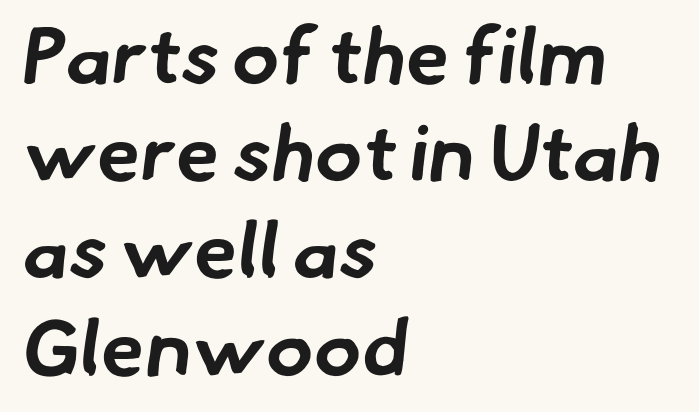
Q: Is the text bold? A: Yes.
Q: Is the typeface a serif or a sans-serif typeface? A: Sans-serif.
Q: Is the text underlined? A: No.
Q: How is the paragraph aligned? A: Left-aligned.
Q: Is the spacing between letters normal or unusually wide? A: Normal.
Q: Width (condensed, normal, or wide)? A: Normal.
Q: Stroke contrast? A: Low.
Q: x-height? A: Small.
Q: Monospaced? A: No.
